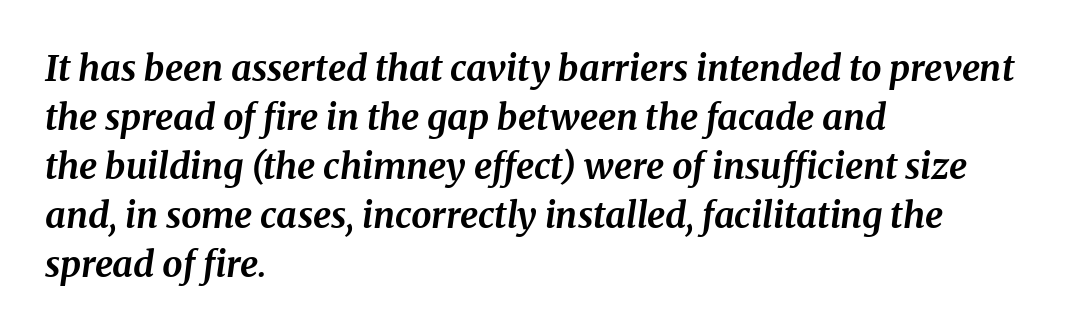
{"serif": "yes", "italic": "yes", "lean": "right", "slant_degrees": 8, "bold": "yes", "weight": "bold", "width": "normal", "stroke_contrast": "medium", "x_height": "medium", "monospaced": "no", "underline": "no", "align": "left", "line_spacing": "normal", "line_spacing_ratio": 1.36, "letter_spacing": "normal", "letter_spacing_em": 0.0, "glyph_px": 36}
